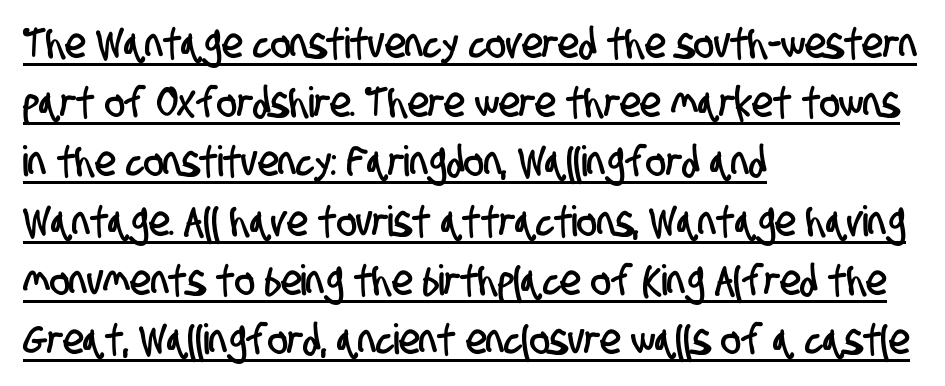
Q: Is the typeface a serif or a sans-serif typeface? A: Sans-serif.
Q: Is the text underlined? A: Yes.
Q: How is the paragraph aligned? A: Left-aligned.
Q: Is the spacing between letters normal or unusually wide? A: Normal.
Q: Is the spacing between lines tight, normal or loose? A: Normal.
Q: Width (condensed, normal, or wide)? A: Condensed.
Q: Stroke contrast? A: Low.
Q: x-height? A: Large.
Q: Monospaced? A: No.
